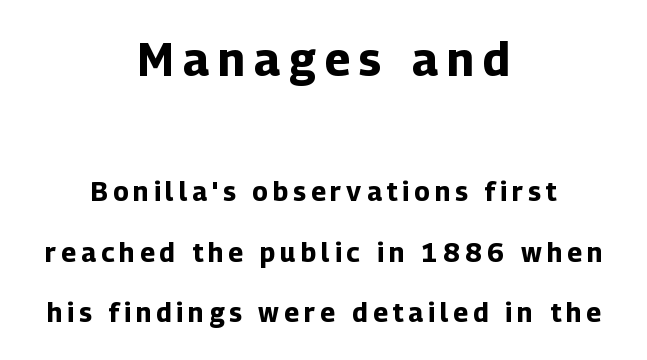
{"serif": "no", "italic": "no", "bold": "yes", "weight": "bold", "width": "normal", "stroke_contrast": "low", "x_height": "medium", "monospaced": "no", "underline": "no", "align": "center", "line_spacing": "loose", "line_spacing_ratio": 2.33, "letter_spacing": "wide", "letter_spacing_em": 0.2, "larger_block": "first", "size_ratio": 1.77, "glyph_px": 46}
